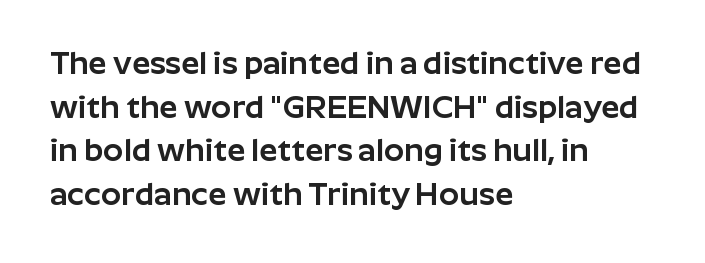
The image shows 32 px sans-serif type, upright; set left-aligned, normal line spacing (1.36x), normal letter spacing, not underlined; low stroke contrast and a medium x-height.
